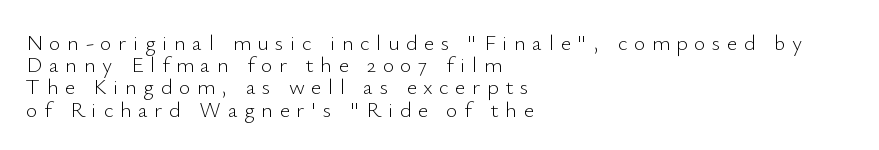
{"italic": "no", "bold": "no", "underline": "no", "align": "left", "line_spacing": "tight", "line_spacing_ratio": 1.01, "letter_spacing": "wide", "letter_spacing_em": 0.3, "glyph_px": 22}
